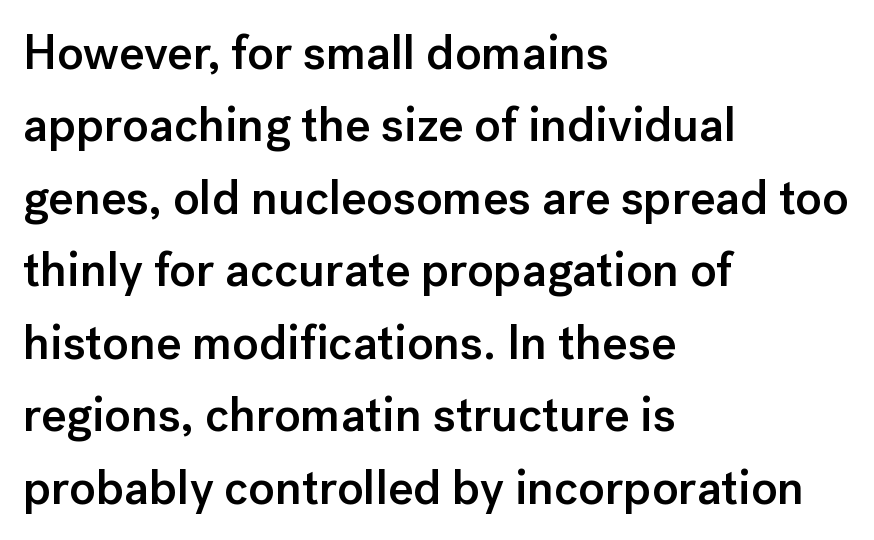
{"serif": "no", "italic": "no", "bold": "semi", "weight": "semibold", "width": "normal", "stroke_contrast": "low", "x_height": "medium", "monospaced": "no", "underline": "no", "align": "left", "line_spacing": "normal", "line_spacing_ratio": 1.51, "letter_spacing": "normal", "letter_spacing_em": 0.0, "glyph_px": 48}
